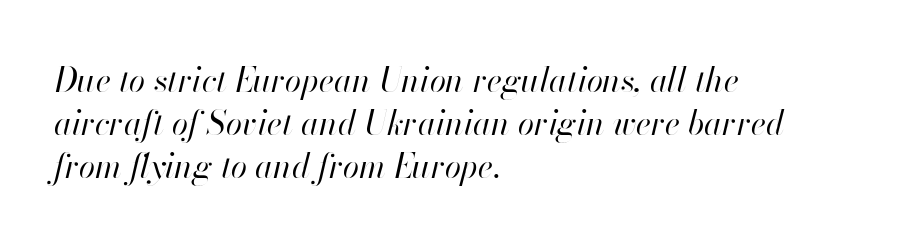
Q: Is the text bold? A: No.
Q: Is the text italic (slanted)? A: Yes, it leans right by about 13 degrees.
Q: Is the text underlined? A: No.
Q: How is the paragraph aligned? A: Left-aligned.
Q: Is the spacing between letters normal or unusually wide? A: Normal.
Q: Is the spacing between lines tight, normal or loose? A: Normal.
Q: Width (condensed, normal, or wide)? A: Normal.
Q: Stroke contrast? A: High.
Q: x-height? A: Small.
Q: Monospaced? A: No.
